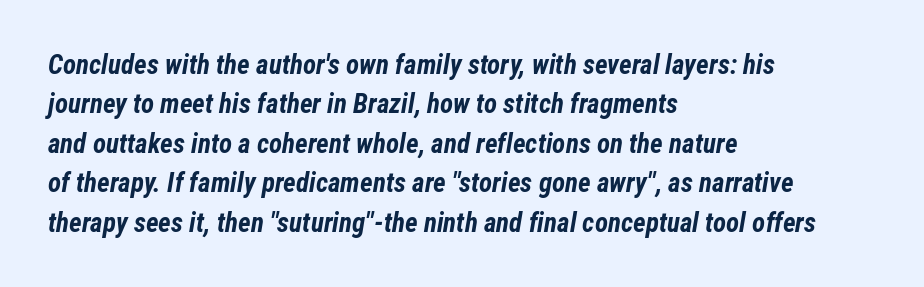
The image shows 27 px bold type, italic (leaning right); set left-aligned, normal line spacing (1.46x), normal letter spacing, not underlined.
